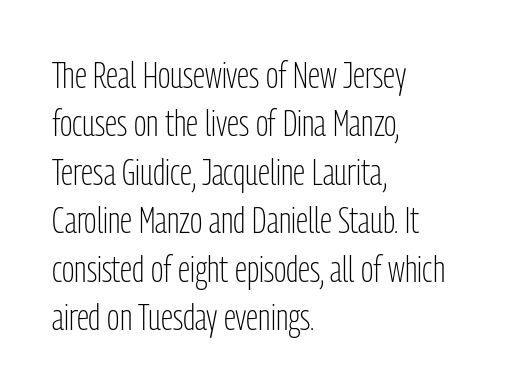
{"serif": "no", "italic": "no", "bold": "no", "weight": "light", "width": "condensed", "stroke_contrast": "low", "x_height": "medium", "monospaced": "no", "underline": "no", "align": "left", "line_spacing": "normal", "line_spacing_ratio": 1.31, "letter_spacing": "normal", "letter_spacing_em": 0.0, "glyph_px": 37}
